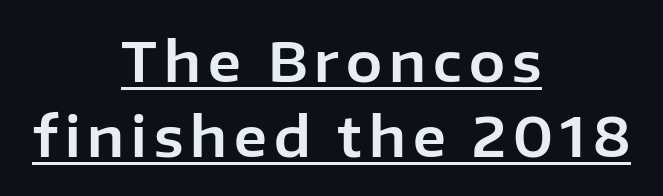
Q: Is the text italic (slanted)? A: No, it is upright.
Q: Is the typeface a serif or a sans-serif typeface? A: Sans-serif.
Q: Is the text underlined? A: Yes.
Q: How is the paragraph aligned? A: Centered.
Q: Is the spacing between lines tight, normal or loose? A: Normal.
Q: Width (condensed, normal, or wide)? A: Normal.
Q: Stroke contrast? A: Low.
Q: x-height? A: Medium.
Q: Monospaced? A: No.
